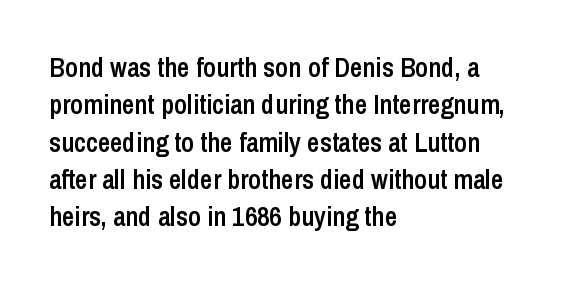
Rendered with straight, roman letterforms. This is moderately heavy type, rendered in semibold. Unmarked baselines from the first word to the last. If you measured baseline to baseline, you'd find a middling distance. Each word holds together tightly as a unit, with standard inter-letter gaps. Teacher's note: observe the even left margin — that is flush-left alignment.
